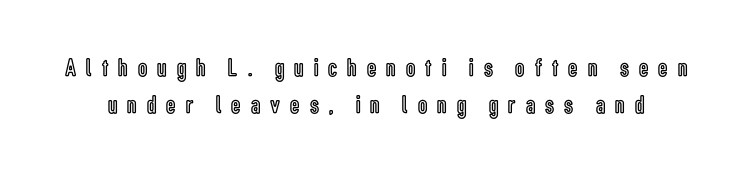
The image shows 26 px text type, upright; set normal line spacing (1.43x), unusually wide letter spacing (+0.39 em), not underlined.
